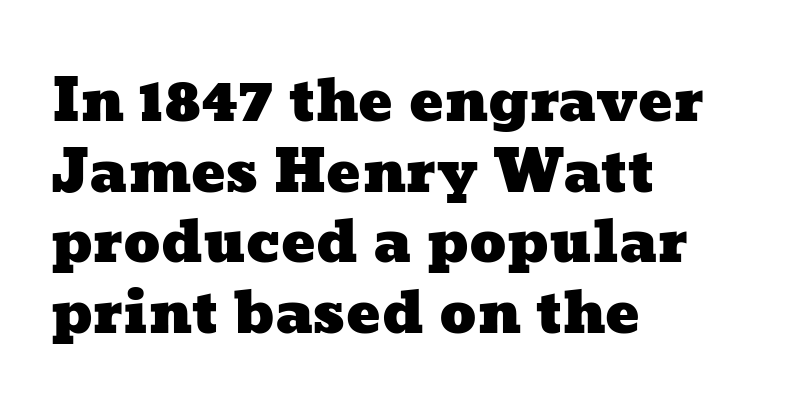
{"width": "wide", "stroke_contrast": "low", "x_height": "medium", "monospaced": "no", "underline": "no", "align": "left", "line_spacing_ratio": 1.24, "letter_spacing": "normal", "letter_spacing_em": 0.0, "glyph_px": 57}
